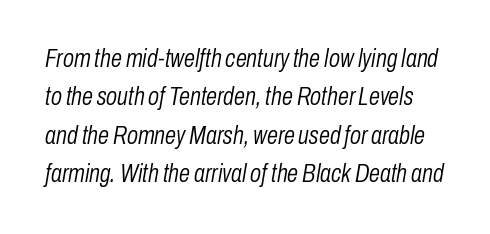
The rows are spaced the way most documents space them. Stroke mass is kept to a normal reading level or below. Words float on clear page, feet unadorned. The specimen reads as italic at a glance. The type is set solid horizontally, with unmodified tracking.
